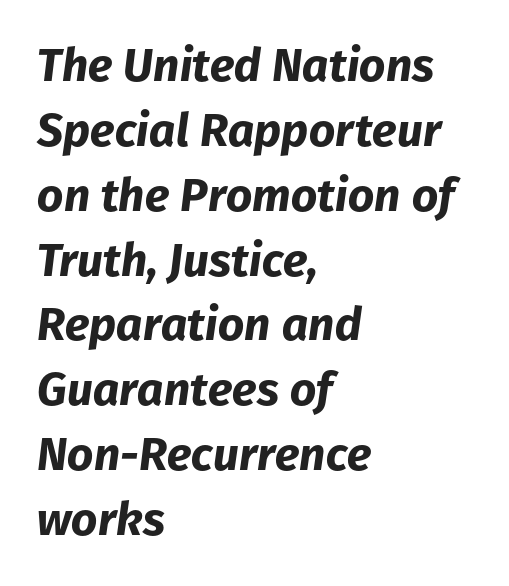
The image shows 46 px bold type, italic (leaning right); set left-aligned, normal line spacing (1.41x), normal letter spacing, not underlined; low stroke contrast and a medium x-height.
